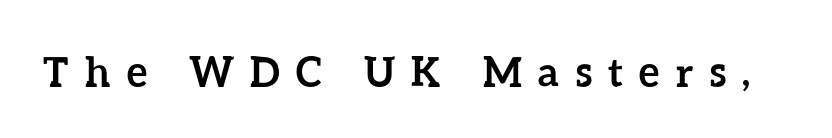
{"italic": "no", "bold": "yes", "weight": "semibold", "width": "normal", "stroke_contrast": "low", "x_height": "medium", "monospaced": "no", "underline": "no", "letter_spacing": "wide", "letter_spacing_em": 0.41, "glyph_px": 40}
